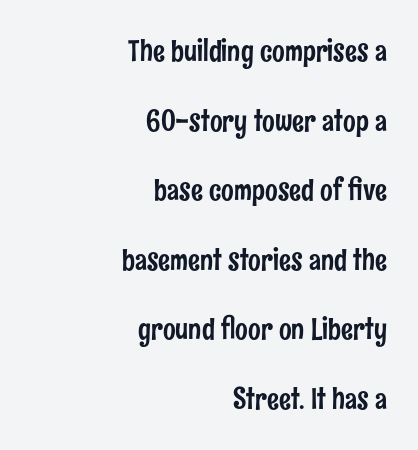
{"serif": "no", "italic": "no", "width": "condensed", "stroke_contrast": "low", "x_height": "medium", "monospaced": "no", "underline": "no", "align": "right", "line_spacing": "loose", "line_spacing_ratio": 2.32, "letter_spacing": "normal", "letter_spacing_em": 0.0, "glyph_px": 30}
